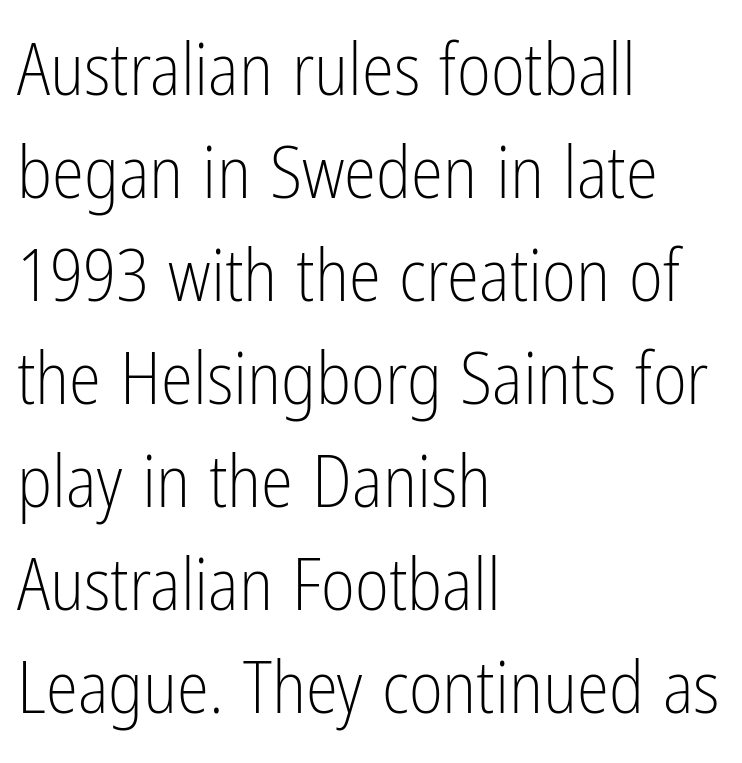
Students, observe: this is what conventionally led text looks like. These lines keep a tight, regular rhythm from letter to letter. Every character sits straight up, as roman type does. Layout note: lines flush left. Character widths vary here, with narrow letters taking less room than wide ones. Letters rest on an invisible, unmarked baseline.
